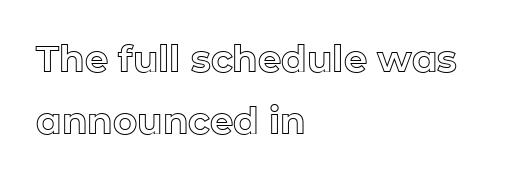
Line beginnings align vertically; line endings do not. Here the glyphs are tracked normally, forming tight word shapes. Vertically, the passage feels balanced, rows spaced as you'd expect. Descenders are the only things crossing below the line. Each letter keeps its own natural width here, so spacing adapts to shape.
